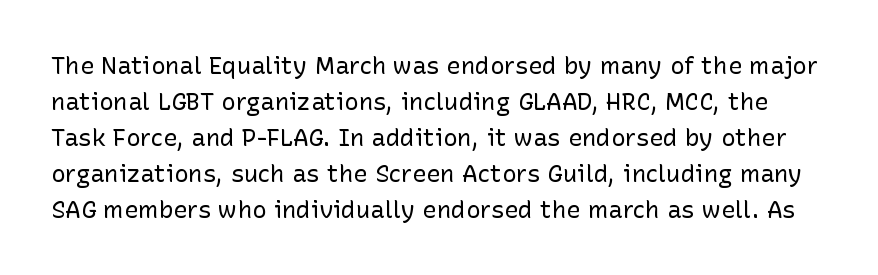
Every character sits straight up, as roman type does. Is the stroke heavy? The answer is a plain regular-or-lighter. Words appear dense and cohesive because spacing is normal. Just letters on the line, the space beneath them empty.
